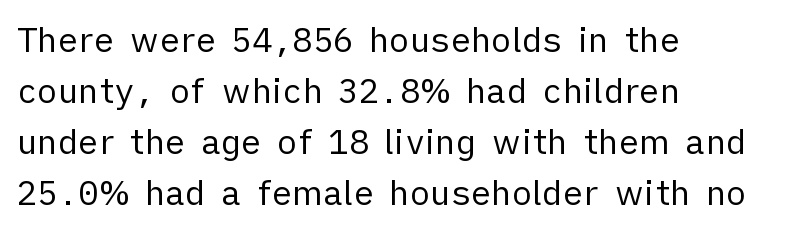
The image shows 34 px regular-weight sans-serif type, upright; set left-aligned, normal line spacing (1.5x), normal letter spacing, not underlined; low stroke contrast and a medium x-height.
